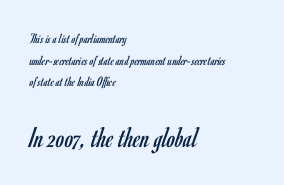
Each row of text sits above clean, open space. The compositor pushed each line to the left boundary. Serifs: no, the terminals of the letterforms are clean. Caption: standard tracking, unaltered. Whoever set this made the second block the dominant, larger element.
